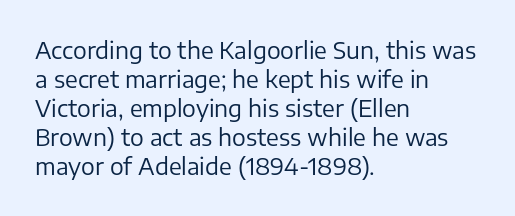
{"italic": "no", "bold": "no", "underline": "no", "align": "left", "line_spacing": "normal", "line_spacing_ratio": 1.26, "letter_spacing": "normal", "letter_spacing_em": 0.0, "glyph_px": 23}
